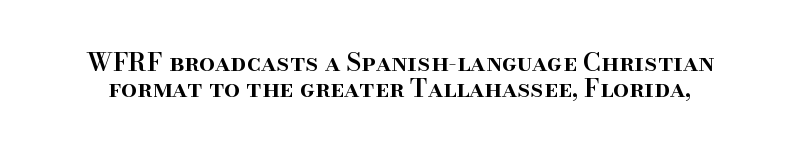
The image shows 25 px text type, upright; set tight line spacing (1.05x), normal letter spacing, not underlined.
